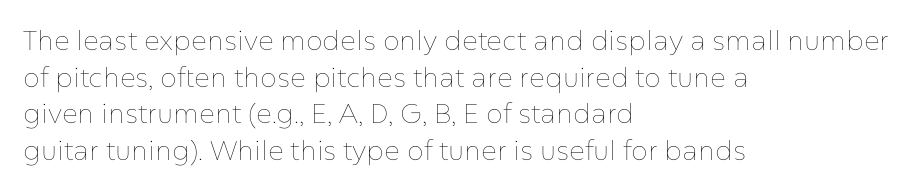
Q: Is the text bold? A: No.
Q: Is the text italic (slanted)? A: No, it is upright.
Q: Is the text underlined? A: No.
Q: How is the paragraph aligned? A: Left-aligned.
Q: Is the spacing between letters normal or unusually wide? A: Normal.
Q: Is the spacing between lines tight, normal or loose? A: Normal.
